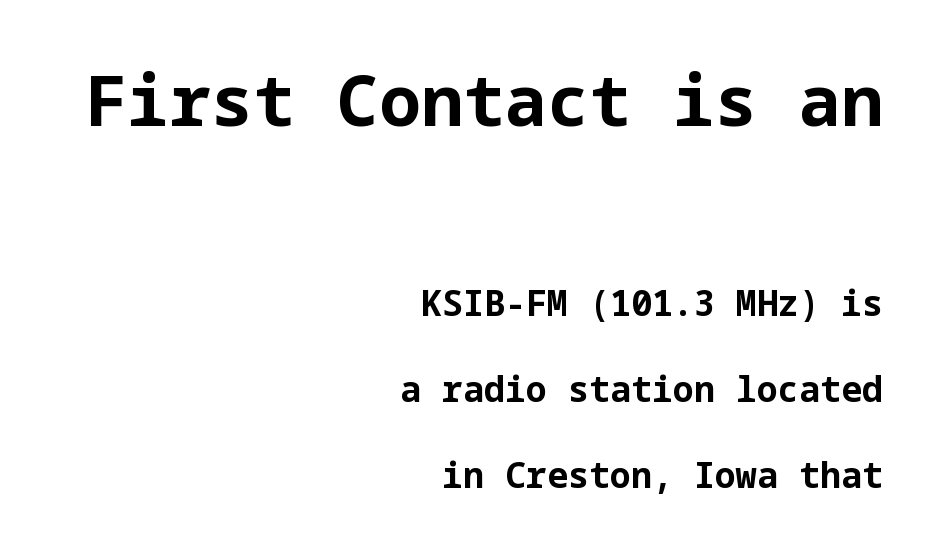
Q: Is the text bold? A: Yes.
Q: Is the text italic (slanted)? A: No, it is upright.
Q: Is the typeface a serif or a sans-serif typeface? A: Sans-serif.
Q: Is the text underlined? A: No.
Q: How is the paragraph aligned? A: Right-aligned.
Q: Is the spacing between letters normal or unusually wide? A: Normal.
Q: Is the spacing between lines tight, normal or loose? A: Loose.
Q: Which block of text is set in a larger size, the first (top) or the second (bottom)? A: The first (top) one.
Q: Width (condensed, normal, or wide)? A: Normal.
Q: Stroke contrast? A: Low.
Q: x-height? A: Medium.
